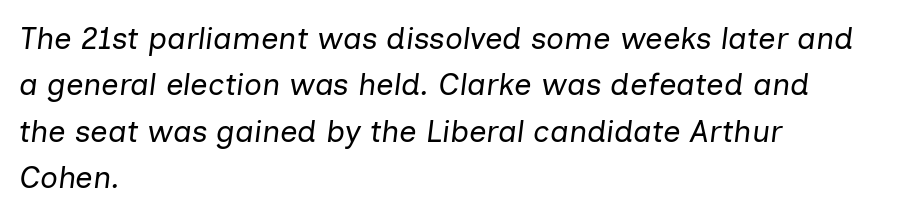
This sample uses plain, unmodified letter spacing. On a weight scale, this lands at 450 or below. Regarding leading, the lines here are spaced in the standard way. The gap between lines stays unmarked. Layout note: lines flush left. The specimen reads as italic at a glance.
